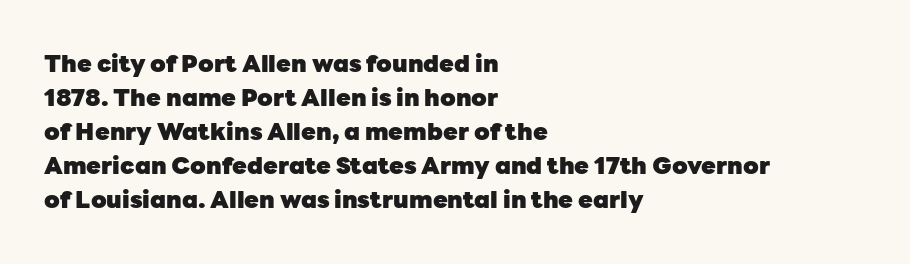
Q: Is the text bold? A: Yes.
Q: Is the text italic (slanted)? A: No, it is upright.
Q: Is the text underlined? A: No.
Q: How is the paragraph aligned? A: Left-aligned.
Q: Is the spacing between letters normal or unusually wide? A: Normal.
Q: Is the spacing between lines tight, normal or loose? A: Normal.
